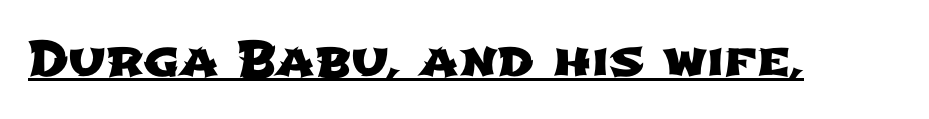
Beneath each row of characters lies a ruled line. Inter-character spacing is left at the font's built-in metrics. Think of a printed novel: that variable character pitch is what you see here. No feet cap the strokes, marking this as sans-serif type.
